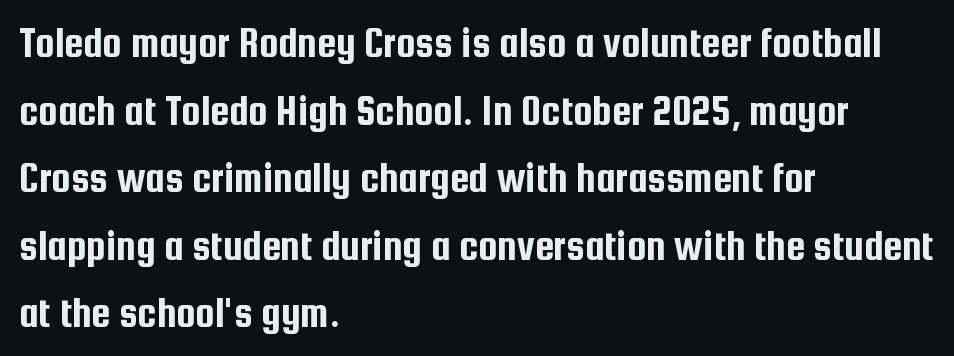
The image shows 43 px condensed sans-serif type, upright; set left-aligned, normal line spacing (1.57x), normal letter spacing, not underlined; low stroke contrast and a medium x-height.
